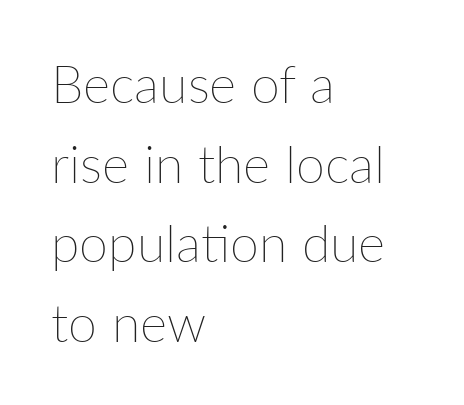
These lines keep a tight, regular rhythm from letter to letter. Lines of text with bare space underneath. If you drew a ruler down the left edge, every line would touch it. Quick note: not italic, upright.
